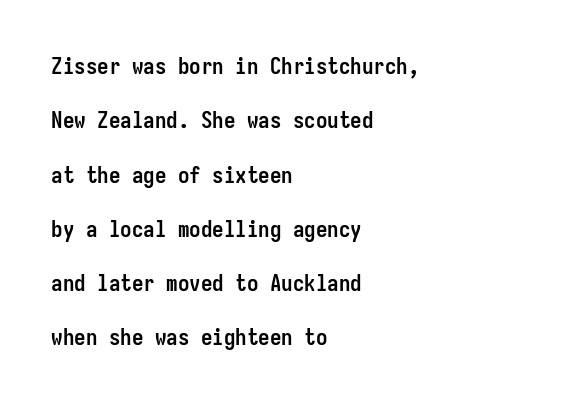
Q: Is the text bold? A: Yes.
Q: Is the text italic (slanted)? A: No, it is upright.
Q: Is the text underlined? A: No.
Q: How is the paragraph aligned? A: Left-aligned.
Q: Is the spacing between letters normal or unusually wide? A: Normal.
Q: Is the spacing between lines tight, normal or loose? A: Loose.
